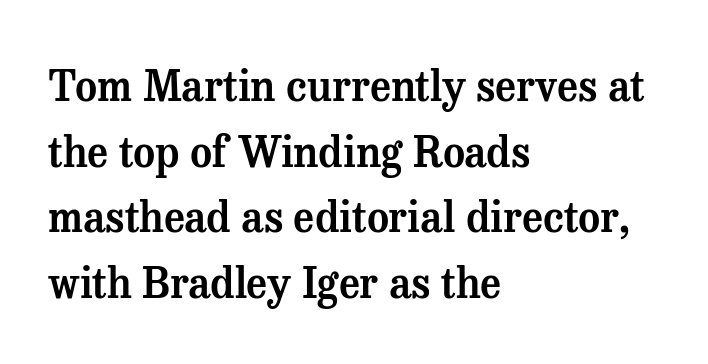
The glyphs are unaccompanied by any horizontal stroke below them. Each line starts at the same left margin while the right side varies. The horizontal fit of the characters is conventional and even. Regular leading. Classification — serif. The rendering uses natural spacing where letterforms have individual widths.
